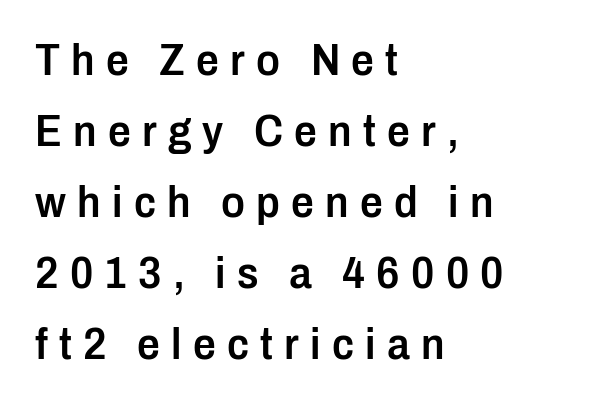
{"serif": "no", "italic": "no", "bold": "semi", "weight": "semibold", "width": "condensed", "stroke_contrast": "low", "x_height": "medium", "monospaced": "no", "underline": "no", "align": "left", "line_spacing": "normal", "line_spacing_ratio": 1.58, "letter_spacing": "wide", "letter_spacing_em": 0.25, "glyph_px": 45}
